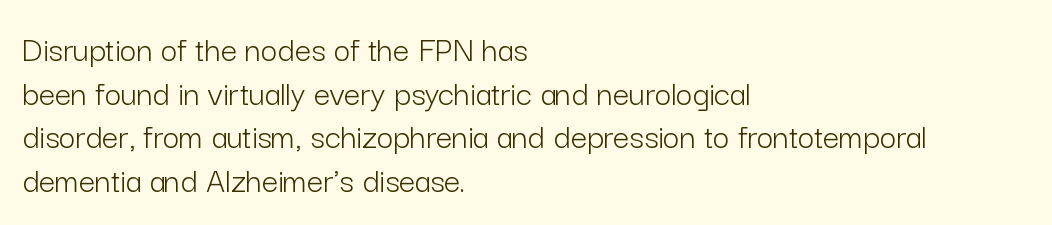
Q: Is the text bold? A: No.
Q: Is the text italic (slanted)? A: No, it is upright.
Q: Is the typeface a serif or a sans-serif typeface? A: Sans-serif.
Q: Is the text underlined? A: No.
Q: How is the paragraph aligned? A: Left-aligned.
Q: Is the spacing between letters normal or unusually wide? A: Normal.
Q: Width (condensed, normal, or wide)? A: Normal.
Q: Stroke contrast? A: Low.
Q: x-height? A: Medium.
Q: Monospaced? A: No.
